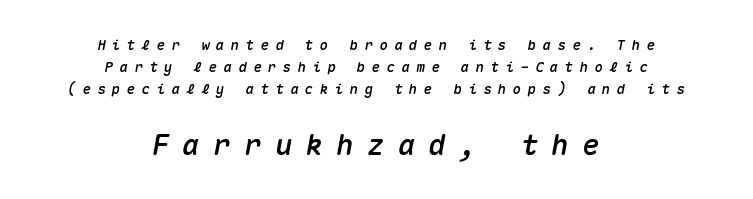
Q: Is the text italic (slanted)? A: Yes, it leans right by about 10 degrees.
Q: Is the text underlined? A: No.
Q: How is the paragraph aligned? A: Centered.
Q: Is the spacing between letters normal or unusually wide? A: Unusually wide.
Q: Is the spacing between lines tight, normal or loose? A: Normal.
Q: Which block of text is set in a larger size, the first (top) or the second (bottom)? A: The second (bottom) one.
Q: Width (condensed, normal, or wide)? A: Normal.
Q: Stroke contrast? A: Medium.
Q: x-height? A: Medium.
Q: Monospaced? A: Yes.
